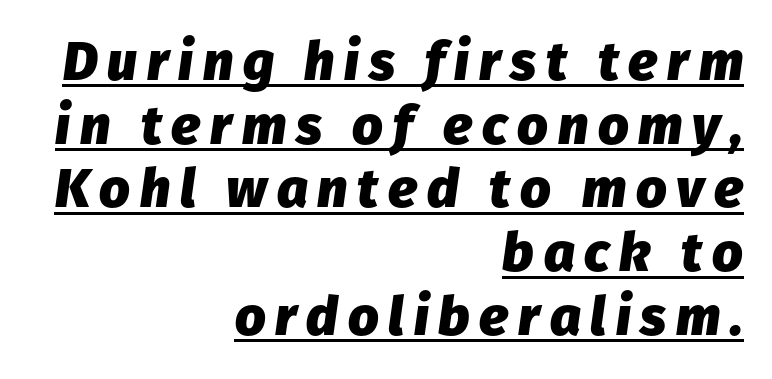
Look at the stroke-to-counter ratio: heavy, a bold. Short and long lines alike share a common ending point at right. The face used here has a pronounced slope to its letters. The face used here is proportionally spaced, like ordinary book or web type.
